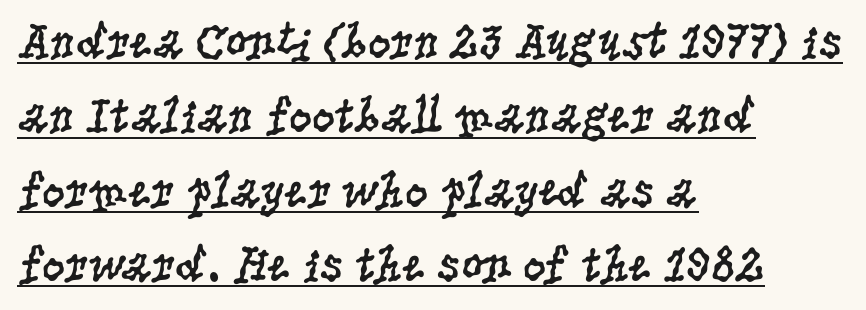
{"serif": "yes", "bold": "no", "weight": "regular", "width": "condensed", "stroke_contrast": "low", "x_height": "large", "monospaced": "no", "underline": "yes", "align": "left", "line_spacing": "normal", "line_spacing_ratio": 1.46, "letter_spacing": "normal", "letter_spacing_em": 0.0, "glyph_px": 51}
